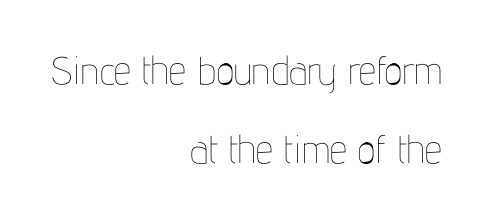
The horizontal fit of the characters is conventional and even. Letters have the restrained weight of plain body copy at most. Widely set lines give the paragraph a tall, airy silhouette. Letters rest on an invisible, unmarked baseline. The text block is weighted toward the right margin, trailing off unevenly leftward. The rendering uses natural spacing where letterforms have individual widths.
